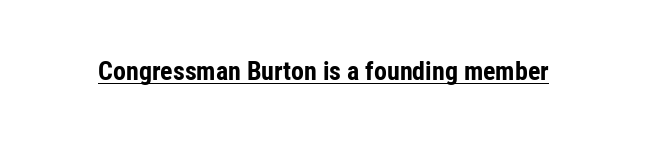
The image shows 26 px bold type, upright; set normal letter spacing, underlined.
